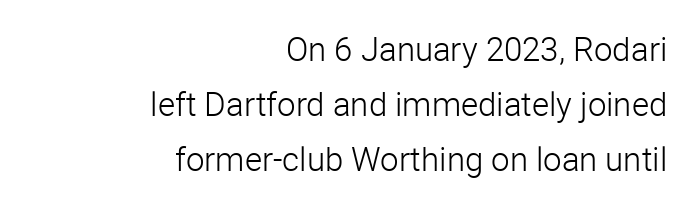
The image shows 33 px light sans-serif type, upright; set right-aligned, normal line spacing (1.66x), normal letter spacing, not underlined; low stroke contrast and a medium x-height.
